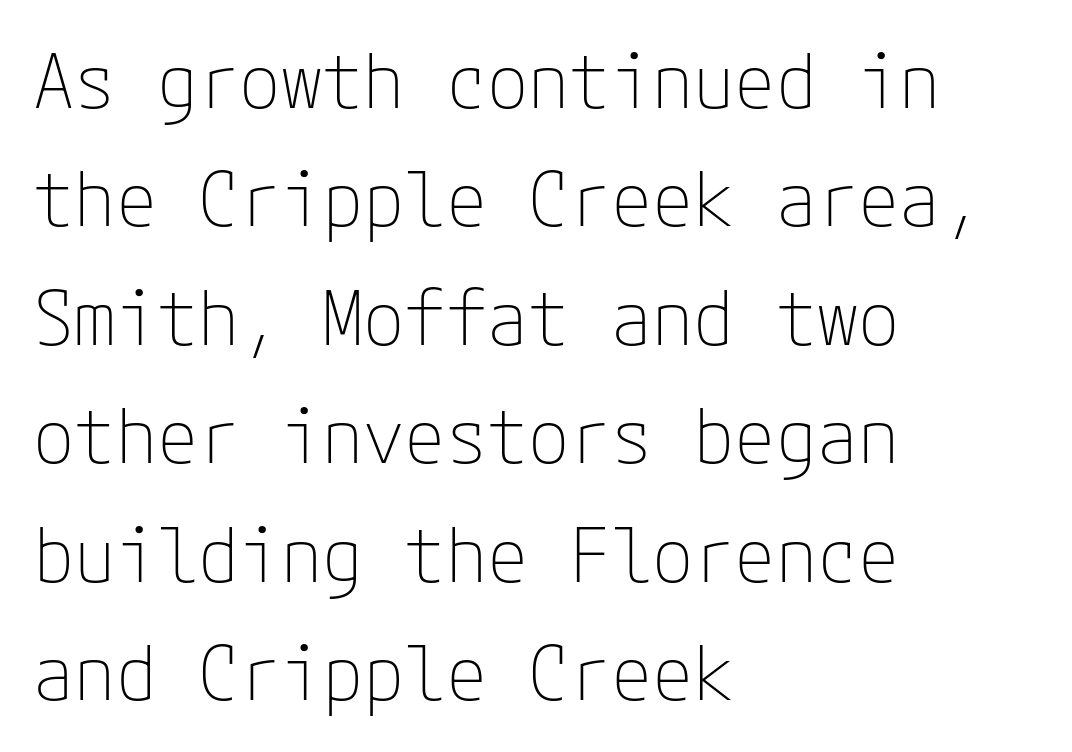
The image shows 75 px thin sans-serif type, upright; set left-aligned, normal line spacing (1.58x), normal letter spacing, not underlined; low stroke contrast and a medium x-height.
